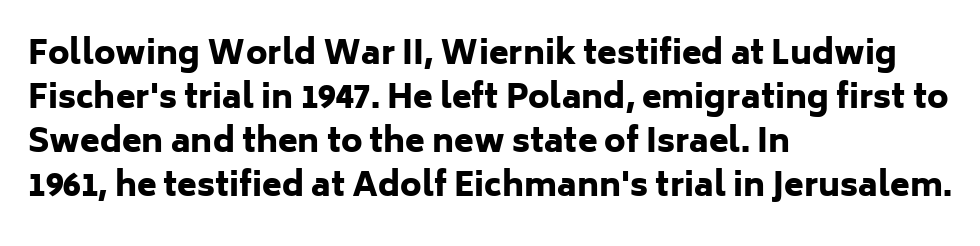
{"serif": "no", "italic": "no", "bold": "yes", "weight": "heavy", "width": "normal", "stroke_contrast": "low", "x_height": "medium", "monospaced": "no", "underline": "no", "align": "left", "line_spacing": "normal", "line_spacing_ratio": 1.38, "letter_spacing": "normal", "letter_spacing_em": 0.0, "glyph_px": 32}
